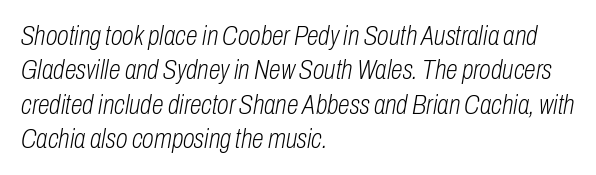
Q: Is the text bold? A: No.
Q: Is the text italic (slanted)? A: Yes, it leans right by about 10 degrees.
Q: Is the text underlined? A: No.
Q: How is the paragraph aligned? A: Left-aligned.
Q: Is the spacing between letters normal or unusually wide? A: Normal.
Q: Is the spacing between lines tight, normal or loose? A: Normal.
